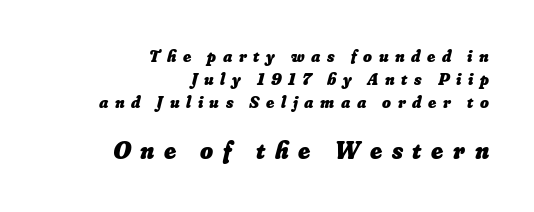
The image shows 25 px bold type; set right-aligned, normal line spacing (1.36x), unusually wide letter spacing (+0.39 em), not underlined; the second (bottom) block is 1.47x larger.
